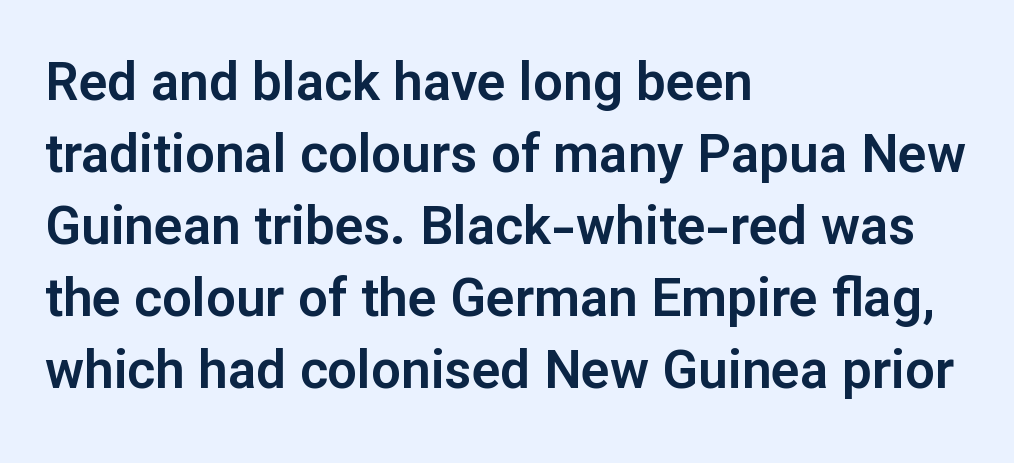
Q: Is the text italic (slanted)? A: No, it is upright.
Q: Is the typeface a serif or a sans-serif typeface? A: Sans-serif.
Q: Is the text underlined? A: No.
Q: How is the paragraph aligned? A: Left-aligned.
Q: Is the spacing between letters normal or unusually wide? A: Normal.
Q: Is the spacing between lines tight, normal or loose? A: Normal.
Q: Width (condensed, normal, or wide)? A: Normal.
Q: Stroke contrast? A: Low.
Q: x-height? A: Medium.
Q: Monospaced? A: No.
